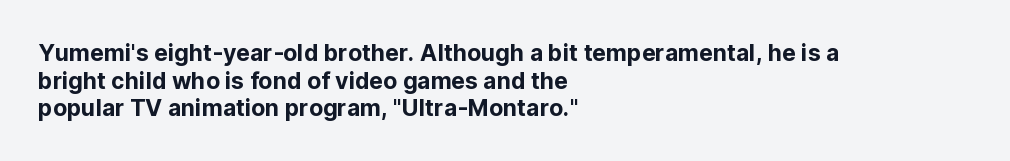
The image shows 23 px text type, upright; set left-aligned, line spacing 1.2x, normal letter spacing, not underlined.
